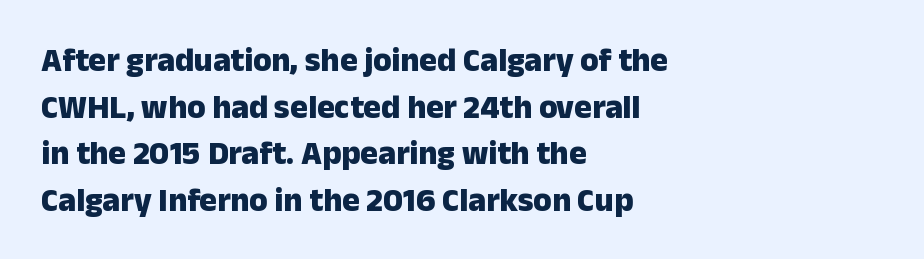
{"serif": "no", "italic": "no", "bold": "yes", "weight": "heavy", "width": "normal", "stroke_contrast": "low", "x_height": "medium", "monospaced": "no", "underline": "no", "align": "left", "line_spacing": "normal", "line_spacing_ratio": 1.41, "letter_spacing": "normal", "letter_spacing_em": 0.0, "glyph_px": 33}
